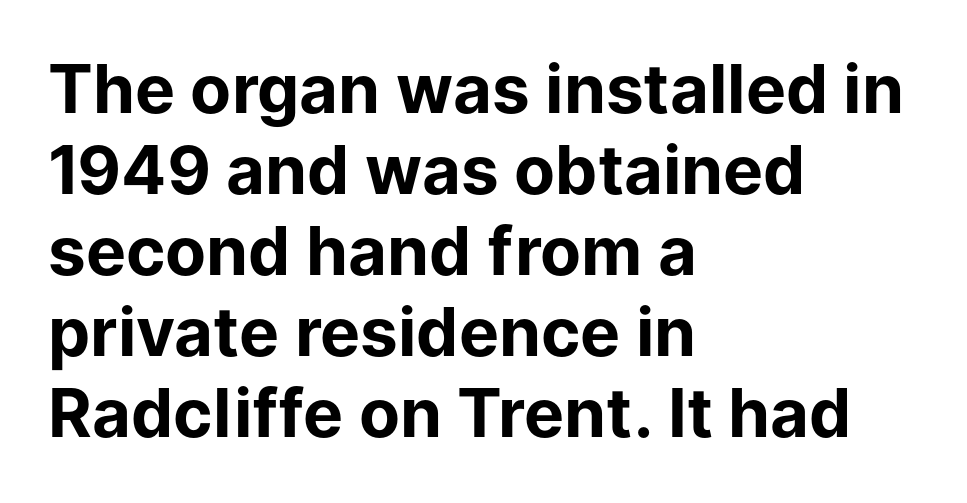
Letter spacing: default. Stroke terminals: plain, sans-serif. A typesetter would call this proportional, since set widths differ per character. Caption: multi-line text, flush left, ragged right. Each glyph is drawn with heavy, bold strokes. Quick note: not italic, upright.
